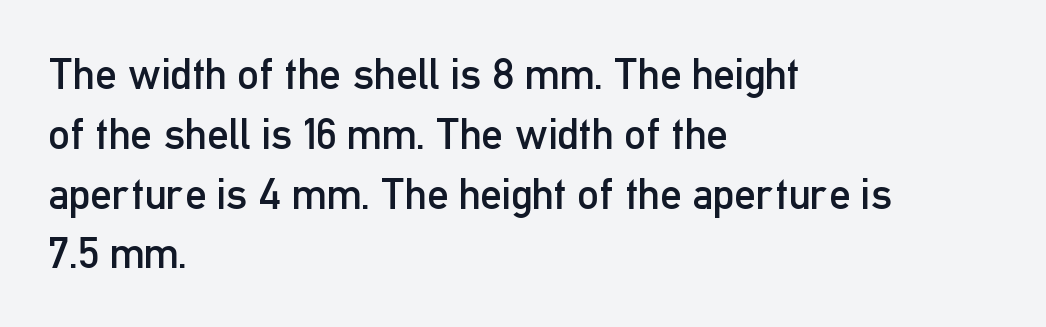
Normally led — the rows are evenly, conventionally spaced. The weight tops out at a normal text grade. You can tell from the bare stems that sans-serif type was used. When letters stand straight like this, we call the style roman or upright. Short note: letters normally spaced.
